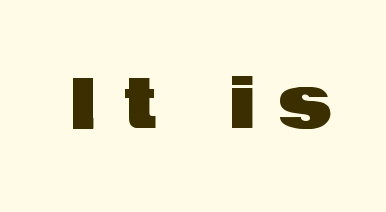
Q: Is the text italic (slanted)? A: No, it is upright.
Q: Is the typeface a serif or a sans-serif typeface? A: Sans-serif.
Q: Is the text underlined? A: No.
Q: Is the spacing between letters normal or unusually wide? A: Unusually wide.
Q: Width (condensed, normal, or wide)? A: Normal.
Q: Stroke contrast? A: Low.
Q: x-height? A: Large.
Q: Monospaced? A: No.
